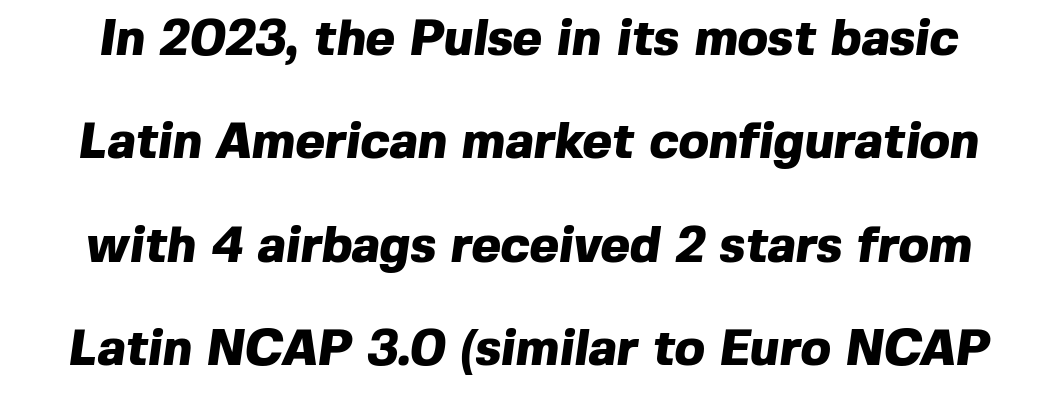
The vertical gap from one line to the next is large. Looks like regular typesetting: each glyph gets only the width it needs. Any mark beneath the type? The region is blank. Spacing between characters is what you'd get straight out of the box. Is the type bold? Yes — the strokes are clearly thick and heavy.
